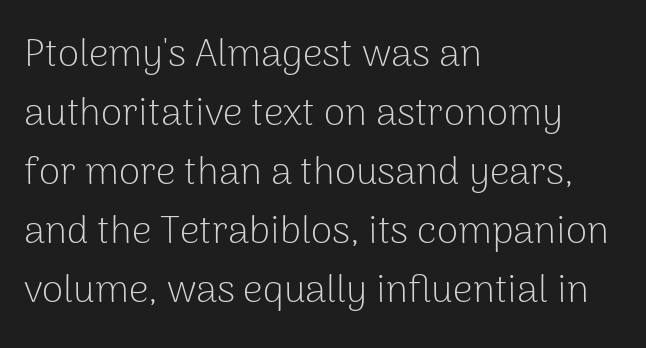
Does the copy run flush right? No — it runs flush left. Each row of text sits above clean, open space. Stems here are at most as thick as an everyday book face. Words appear dense and cohesive because spacing is normal.
